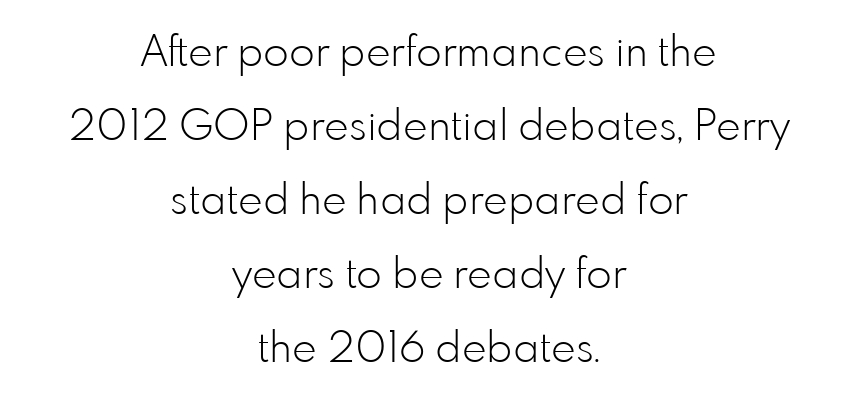
Q: Is the text bold? A: No.
Q: Is the text italic (slanted)? A: No, it is upright.
Q: Is the typeface a serif or a sans-serif typeface? A: Sans-serif.
Q: Is the text underlined? A: No.
Q: How is the paragraph aligned? A: Centered.
Q: Is the spacing between letters normal or unusually wide? A: Normal.
Q: Width (condensed, normal, or wide)? A: Normal.
Q: Stroke contrast? A: Low.
Q: x-height? A: Small.
Q: Monospaced? A: No.
